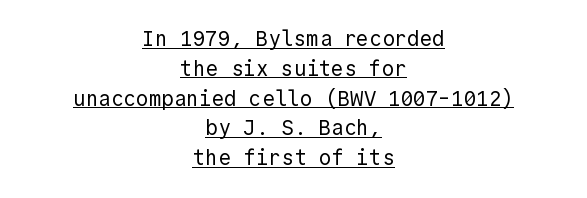
{"italic": "no", "bold": "no", "underline": "yes", "align": "center", "line_spacing": "normal", "line_spacing_ratio": 1.42, "letter_spacing": "normal", "letter_spacing_em": 0.0, "glyph_px": 21}
